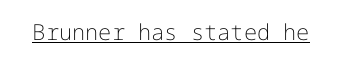
Does a line run under the words? Yes, clearly. Each word holds together tightly as a unit, with standard inter-letter gaps. When letters stand straight like this, we call the style roman or upright. Compared with a typical body face, this is equally light or lighter still.
